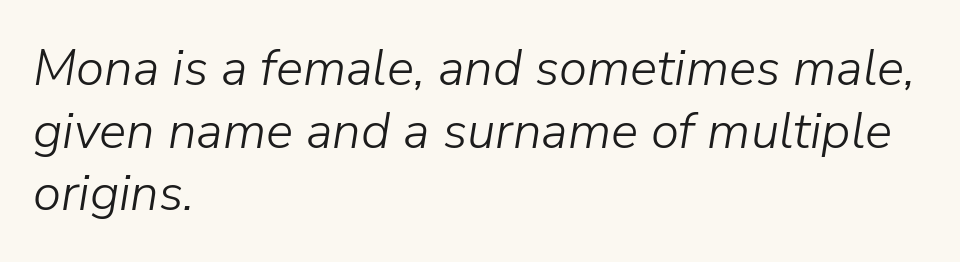
Clear beneath every line of the passage. It's the slanting kind of type. Think of a printed novel: that variable character pitch is what you see here. Compared with a centered layout, this one pins lines to the left instead. The characters are drawn with everyday or finer stroke widths. Honestly, the letter spacing is just normal — you wouldn't notice it.
